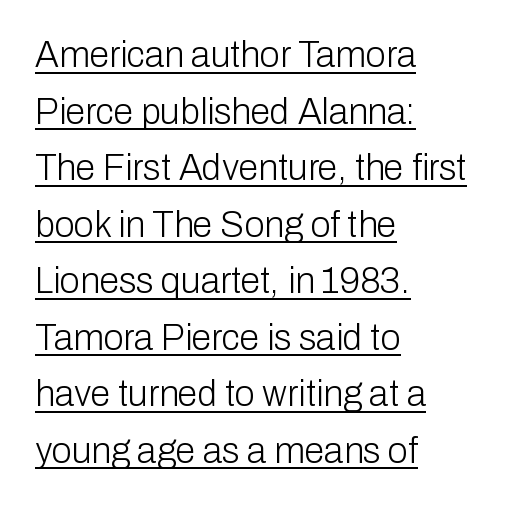
{"serif": "no", "italic": "no", "bold": "no", "weight": "light", "width": "normal", "stroke_contrast": "low", "x_height": "medium", "monospaced": "no", "underline": "yes", "align": "left", "line_spacing": "normal", "line_spacing_ratio": 1.57, "letter_spacing": "normal", "letter_spacing_em": 0.0, "glyph_px": 36}
